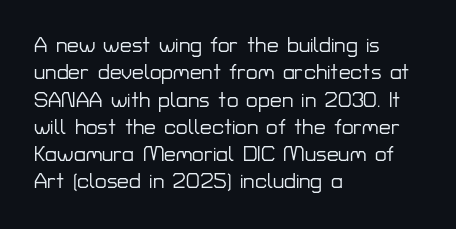
{"italic": "no", "underline": "no", "align": "left", "line_spacing": "normal", "line_spacing_ratio": 1.3, "letter_spacing": "normal", "letter_spacing_em": 0.0, "glyph_px": 21}
